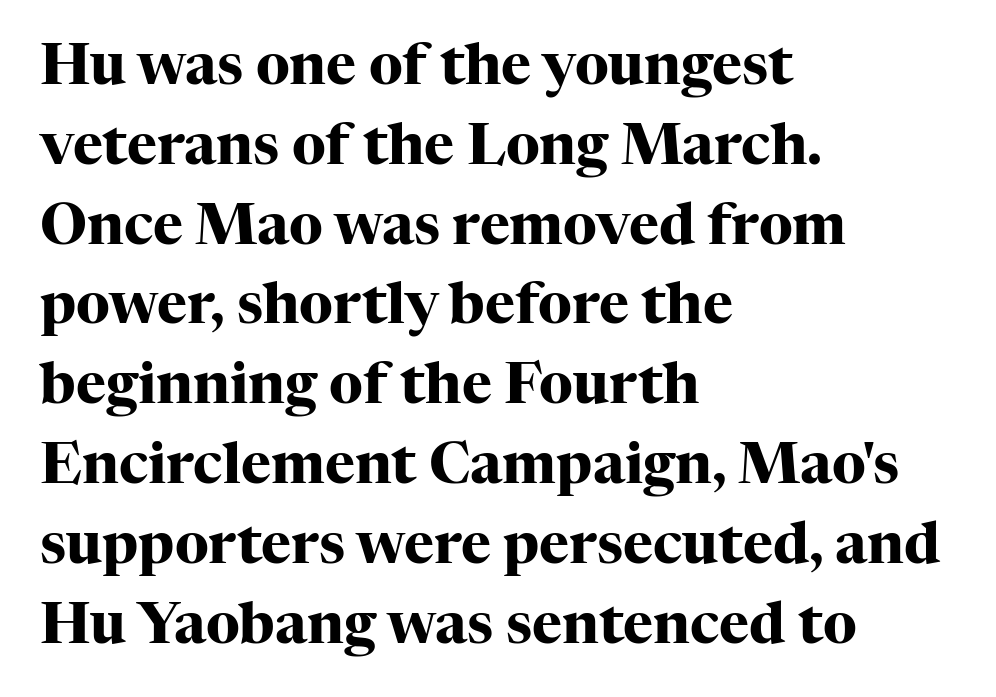
The image shows 57 px heavy serif type, upright; set left-aligned, normal line spacing (1.4x), normal letter spacing, not underlined; high stroke contrast and a medium x-height.
